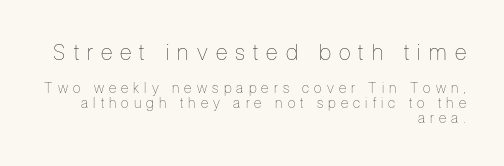
The image shows 22 px text type, upright; set right-aligned, tight line spacing (1.07x), unusually wide letter spacing (+0.37 em), not underlined; the first (top) block is 1.57x larger.
